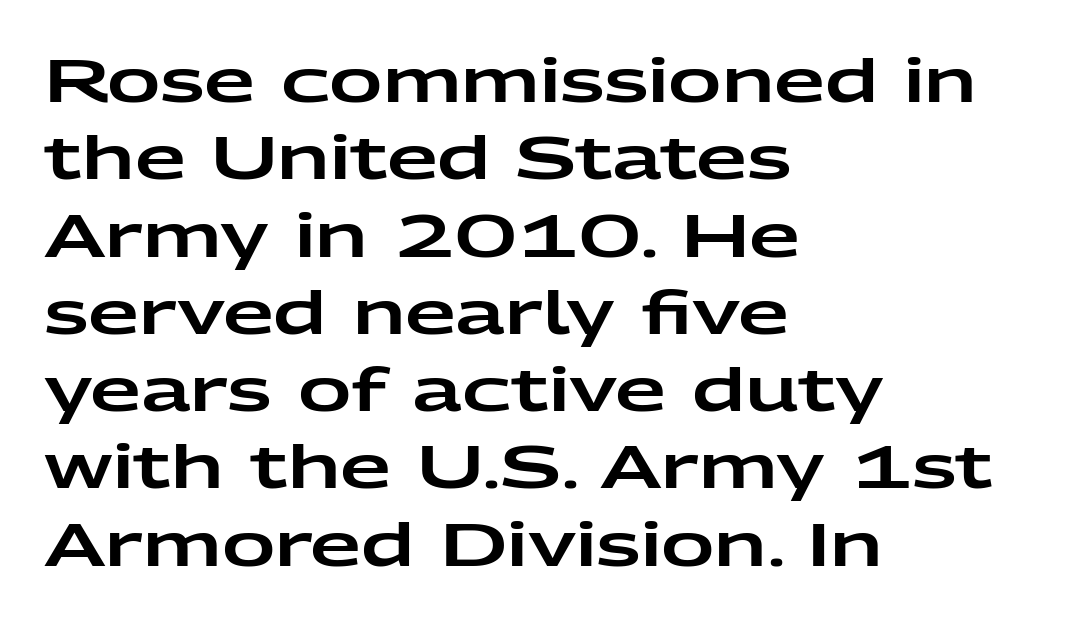
The image shows 59 px wide sans-serif type, upright; set left-aligned, normal line spacing (1.31x), normal letter spacing, not underlined; low stroke contrast and a medium x-height.
